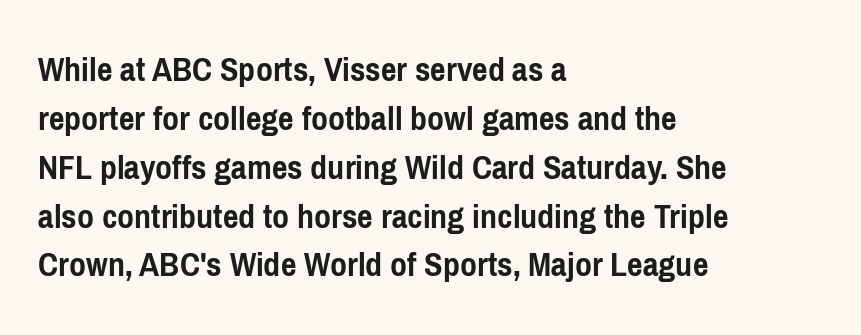
Q: Is the text bold? A: Yes.
Q: Is the text italic (slanted)? A: No, it is upright.
Q: Is the typeface a serif or a sans-serif typeface? A: Sans-serif.
Q: Is the text underlined? A: No.
Q: How is the paragraph aligned? A: Left-aligned.
Q: Is the spacing between letters normal or unusually wide? A: Normal.
Q: Is the spacing between lines tight, normal or loose? A: Normal.
Q: Width (condensed, normal, or wide)? A: Condensed.
Q: Stroke contrast? A: Low.
Q: x-height? A: Medium.
Q: Monospaced? A: No.
